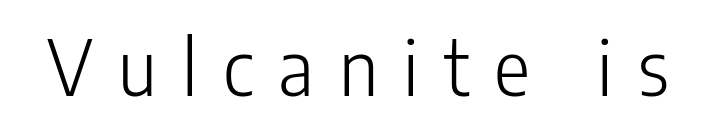
The image shows 76 px light, condensed sans-serif type, upright; set unusually wide letter spacing (+0.33 em), not underlined; low stroke contrast and a medium x-height.
